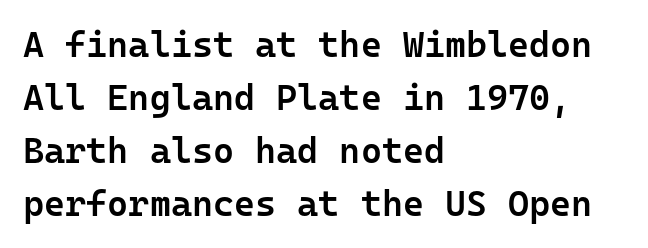
{"serif": "no", "italic": "no", "bold": "semi", "weight": "semibold", "width": "normal", "stroke_contrast": "low", "x_height": "medium", "monospaced": "yes", "underline": "no", "align": "left", "line_spacing": "normal", "line_spacing_ratio": 1.47, "letter_spacing": "normal", "letter_spacing_em": 0.0, "glyph_px": 36}
